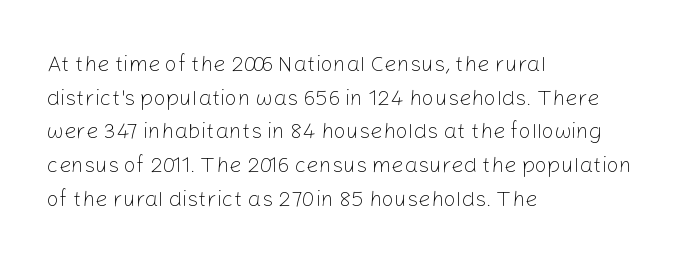
{"italic": "no", "bold": "no", "underline": "no", "align": "left", "line_spacing": "normal", "line_spacing_ratio": 1.53, "letter_spacing": "normal", "letter_spacing_em": 0.0, "glyph_px": 22}
